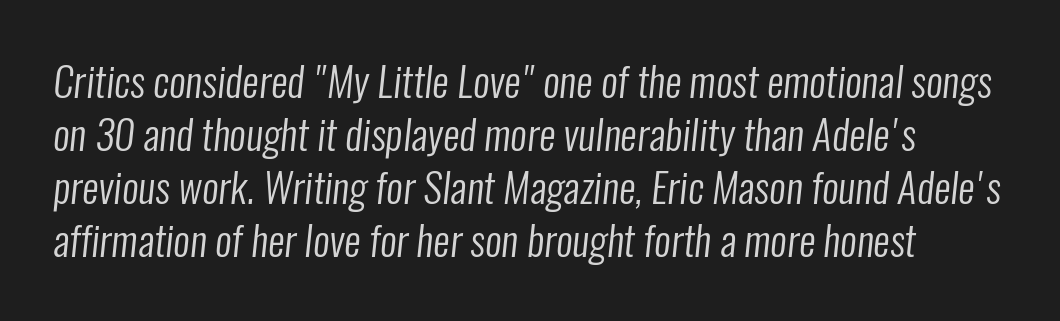
The block of text has a typical density, with ordinary space between rows. Is this a fixed-width face? No — the glyphs have proportional, varying widths. The type is set solid horizontally, with unmodified tracking. No heavy texture on the line: the type isn't bold. Nope, no serifs anywhere on these letters. The baseline area is clear.
